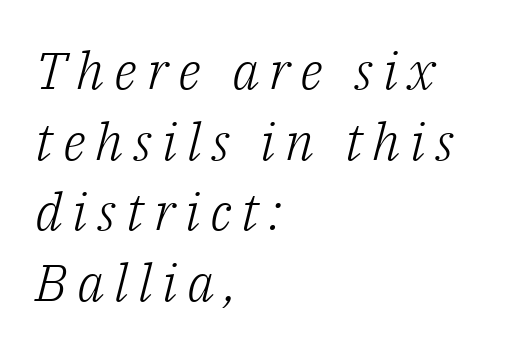
{"serif": "yes", "italic": "yes", "lean": "right", "slant_degrees": 14, "bold": "no", "weight": "light", "width": "normal", "stroke_contrast": "low", "x_height": "medium", "monospaced": "no", "underline": "no", "align": "left", "line_spacing": "normal", "line_spacing_ratio": 1.36, "glyph_px": 52}
